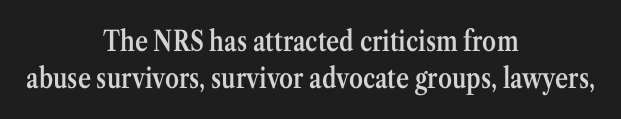
{"serif": "yes", "italic": "no", "bold": "semi", "weight": "semibold", "width": "condensed", "stroke_contrast": "medium", "x_height": "medium", "monospaced": "no", "underline": "no", "align": "center", "line_spacing": "normal", "line_spacing_ratio": 1.32, "letter_spacing": "normal", "letter_spacing_em": 0.0, "glyph_px": 28}
